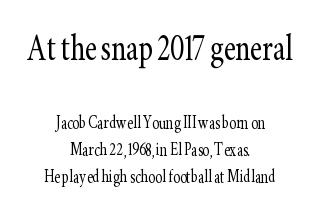
Q: Is the text bold? A: No.
Q: Is the text italic (slanted)? A: No, it is upright.
Q: Is the typeface a serif or a sans-serif typeface? A: Serif.
Q: Is the text underlined? A: No.
Q: How is the paragraph aligned? A: Centered.
Q: Is the spacing between letters normal or unusually wide? A: Normal.
Q: Is the spacing between lines tight, normal or loose? A: Normal.
Q: Which block of text is set in a larger size, the first (top) or the second (bottom)? A: The first (top) one.
Q: Width (condensed, normal, or wide)? A: Condensed.
Q: Stroke contrast? A: Low.
Q: x-height? A: Small.
Q: Monospaced? A: No.
